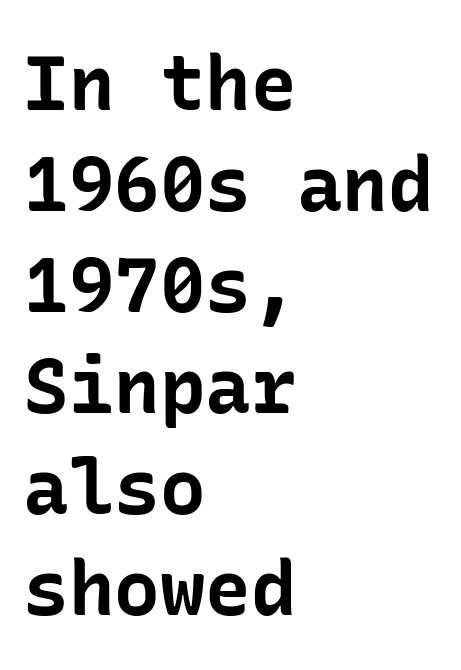
Underline: absent. Type style note: lacks serifs. If you drew a line through each stem, it would be perfectly vertical. Short note: letters normally spaced.
